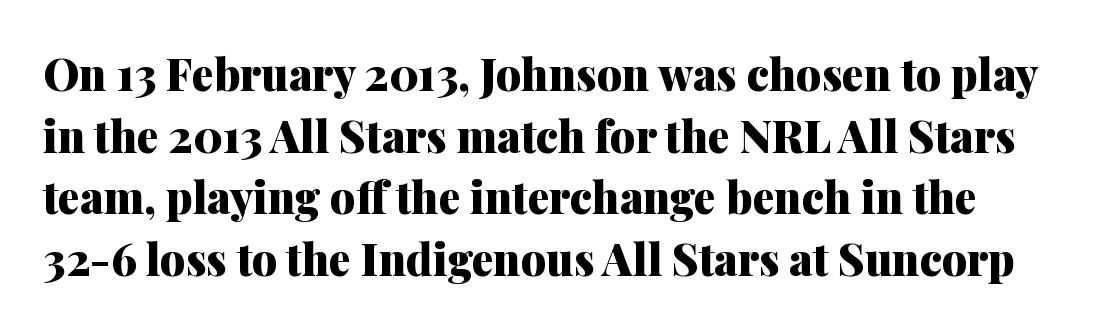
Q: Is the text bold? A: Yes.
Q: Is the text italic (slanted)? A: No, it is upright.
Q: Is the typeface a serif or a sans-serif typeface? A: Serif.
Q: Is the text underlined? A: No.
Q: Is the spacing between letters normal or unusually wide? A: Normal.
Q: Is the spacing between lines tight, normal or loose? A: Normal.
Q: Width (condensed, normal, or wide)? A: Normal.
Q: Stroke contrast? A: Medium.
Q: x-height? A: Medium.
Q: Monospaced? A: No.
